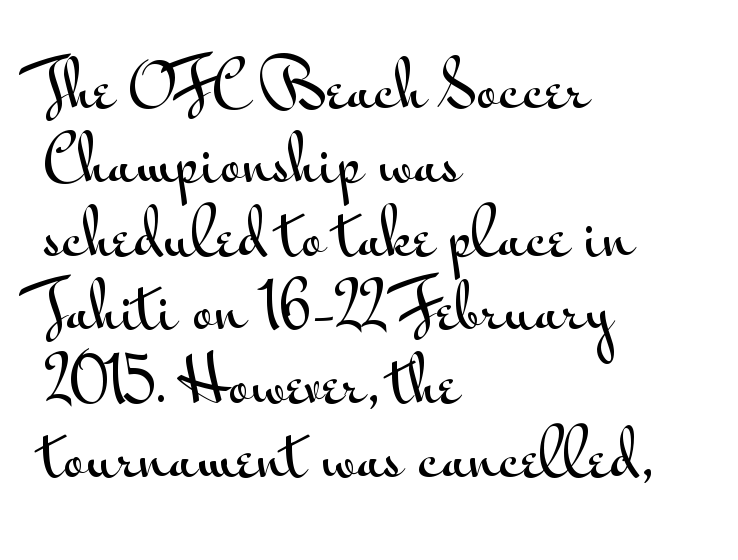
Q: Is the typeface a serif or a sans-serif typeface? A: Sans-serif.
Q: Is the text underlined? A: No.
Q: How is the paragraph aligned? A: Left-aligned.
Q: Is the spacing between letters normal or unusually wide? A: Normal.
Q: Width (condensed, normal, or wide)? A: Wide.
Q: Stroke contrast? A: Medium.
Q: x-height? A: Small.
Q: Monospaced? A: No.
